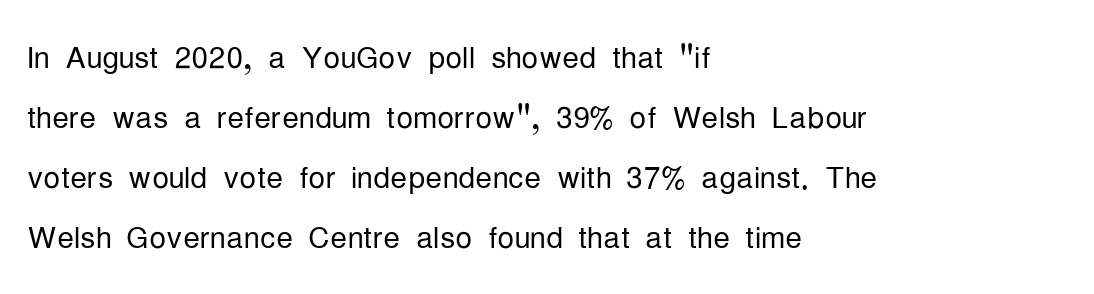
The image shows 42 px light, condensed sans-serif type, upright; set left-aligned, normal line spacing (1.43x), normal letter spacing, not underlined; low stroke contrast and a medium x-height.
